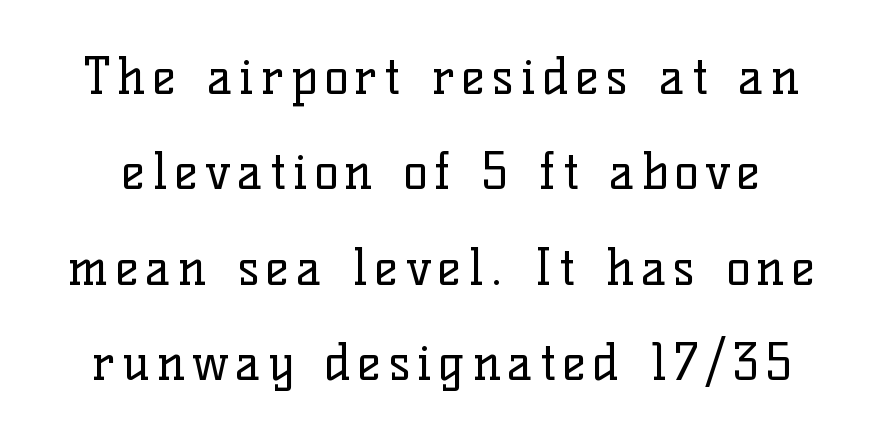
Q: Is the text bold? A: No.
Q: Is the text italic (slanted)? A: No, it is upright.
Q: Is the typeface a serif or a sans-serif typeface? A: Serif.
Q: Is the text underlined? A: No.
Q: Is the spacing between lines tight, normal or loose? A: Loose.
Q: Width (condensed, normal, or wide)? A: Normal.
Q: Stroke contrast? A: Low.
Q: x-height? A: Medium.
Q: Monospaced? A: No.
